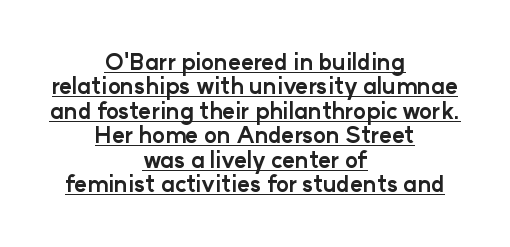
{"italic": "no", "bold": "yes", "underline": "yes", "align": "center", "line_spacing": "tight", "line_spacing_ratio": 1.11, "letter_spacing": "normal", "letter_spacing_em": 0.0, "glyph_px": 22}
